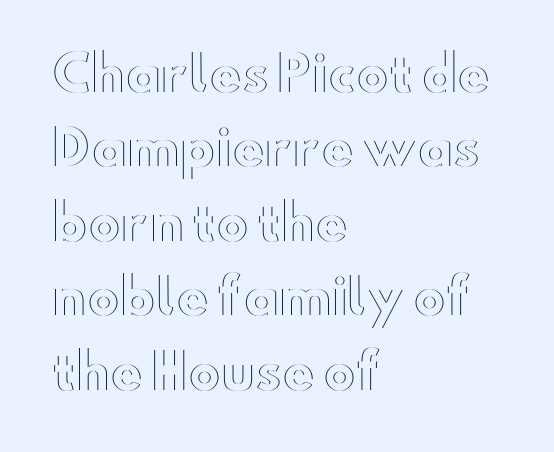
Q: Is the text italic (slanted)? A: No, it is upright.
Q: Is the text underlined? A: No.
Q: How is the paragraph aligned? A: Left-aligned.
Q: Is the spacing between letters normal or unusually wide? A: Normal.
Q: Is the spacing between lines tight, normal or loose? A: Normal.
Q: Width (condensed, normal, or wide)? A: Wide.
Q: x-height? A: Small.
Q: Monospaced? A: No.
